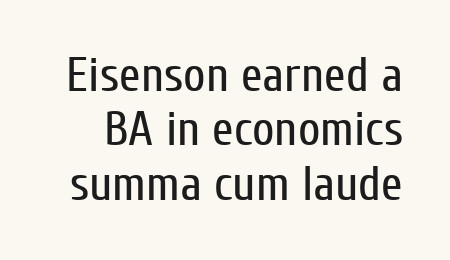
{"serif": "no", "italic": "no", "bold": "no", "weight": "regular", "width": "condensed", "stroke_contrast": "low", "x_height": "medium", "monospaced": "no", "underline": "no", "line_spacing": "tight", "line_spacing_ratio": 1.11, "letter_spacing": "normal", "letter_spacing_em": 0.0, "glyph_px": 49}
